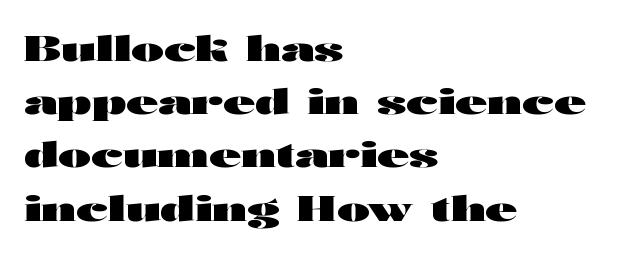
Anything drawn beneath the words? Only blank space. Baseline-to-baseline distance is the conventional proportion of letter height. Honestly, the letter spacing is just normal — you wouldn't notice it.
